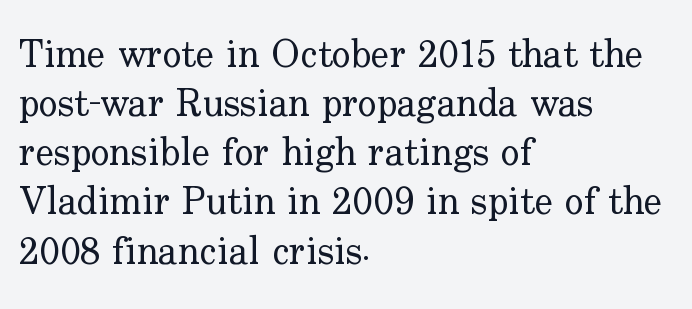
Q: Is the text bold? A: No.
Q: Is the text italic (slanted)? A: No, it is upright.
Q: Is the typeface a serif or a sans-serif typeface? A: Serif.
Q: Is the text underlined? A: No.
Q: How is the paragraph aligned? A: Left-aligned.
Q: Is the spacing between letters normal or unusually wide? A: Normal.
Q: Is the spacing between lines tight, normal or loose? A: Normal.
Q: Width (condensed, normal, or wide)? A: Normal.
Q: Stroke contrast? A: Low.
Q: x-height? A: Small.
Q: Monospaced? A: No.
